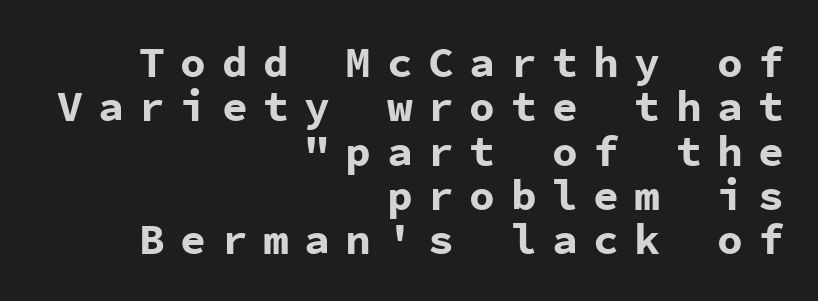
Q: Is the text bold? A: Yes.
Q: Is the text italic (slanted)? A: No, it is upright.
Q: Is the typeface a serif or a sans-serif typeface? A: Sans-serif.
Q: Is the text underlined? A: No.
Q: How is the paragraph aligned? A: Right-aligned.
Q: Is the spacing between letters normal or unusually wide? A: Unusually wide.
Q: Is the spacing between lines tight, normal or loose? A: Tight.
Q: Width (condensed, normal, or wide)? A: Normal.
Q: Stroke contrast? A: Low.
Q: x-height? A: Medium.
Q: Monospaced? A: Yes.
